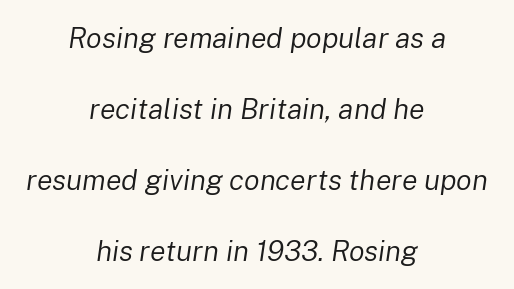
Leading is clearly above the norm, producing a sparse column. The tracking reads as untouched default to a designer's eye. Weight: in the light-to-regular range. Centered paragraph, ragged on both sides.
